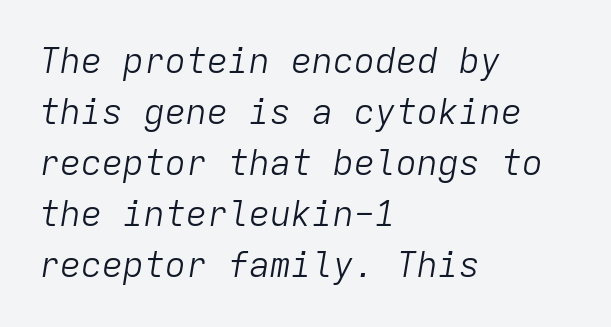
Q: Is the text bold? A: No.
Q: Is the text italic (slanted)? A: Yes, it leans right by about 9 degrees.
Q: Is the text underlined? A: No.
Q: How is the paragraph aligned? A: Left-aligned.
Q: Is the spacing between letters normal or unusually wide? A: Normal.
Q: Is the spacing between lines tight, normal or loose? A: Normal.
Q: Width (condensed, normal, or wide)? A: Normal.
Q: Stroke contrast? A: Low.
Q: x-height? A: Medium.
Q: Monospaced? A: Yes.
